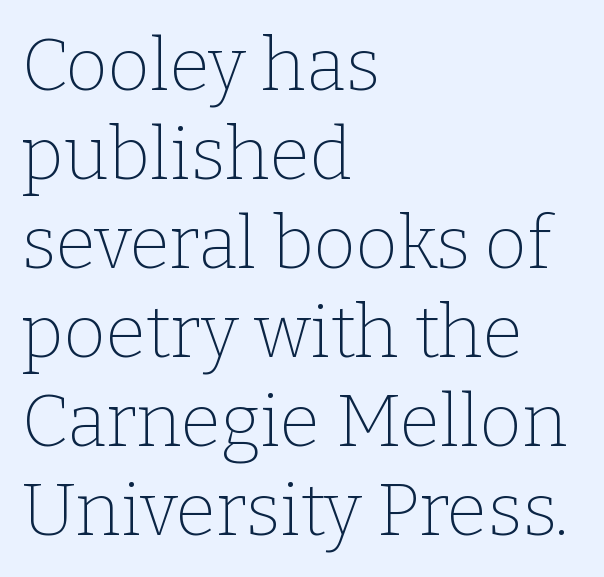
Q: Is the text bold? A: No.
Q: Is the text italic (slanted)? A: No, it is upright.
Q: Is the typeface a serif or a sans-serif typeface? A: Serif.
Q: Is the text underlined? A: No.
Q: How is the paragraph aligned? A: Left-aligned.
Q: Is the spacing between letters normal or unusually wide? A: Normal.
Q: Width (condensed, normal, or wide)? A: Normal.
Q: Stroke contrast? A: Low.
Q: x-height? A: Medium.
Q: Monospaced? A: No.
